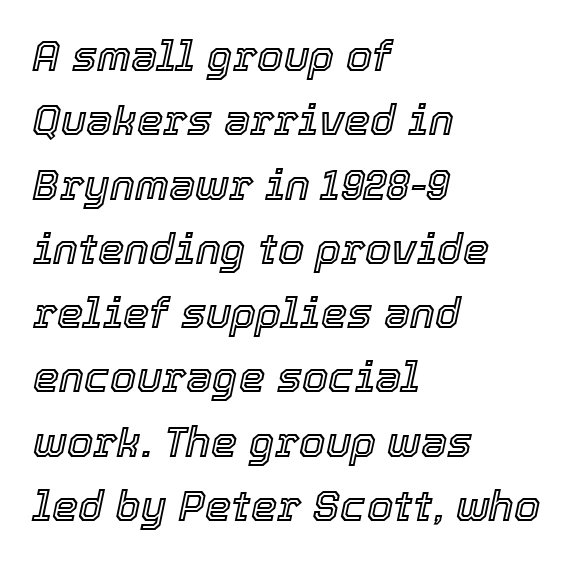
Does the copy run flush right? No — it runs flush left. The words here are not underlined. Looking at the ascenders, they clearly lean. Each new line begins a customary step beneath the previous one. A typesetter would call this proportional, since set widths differ per character.
